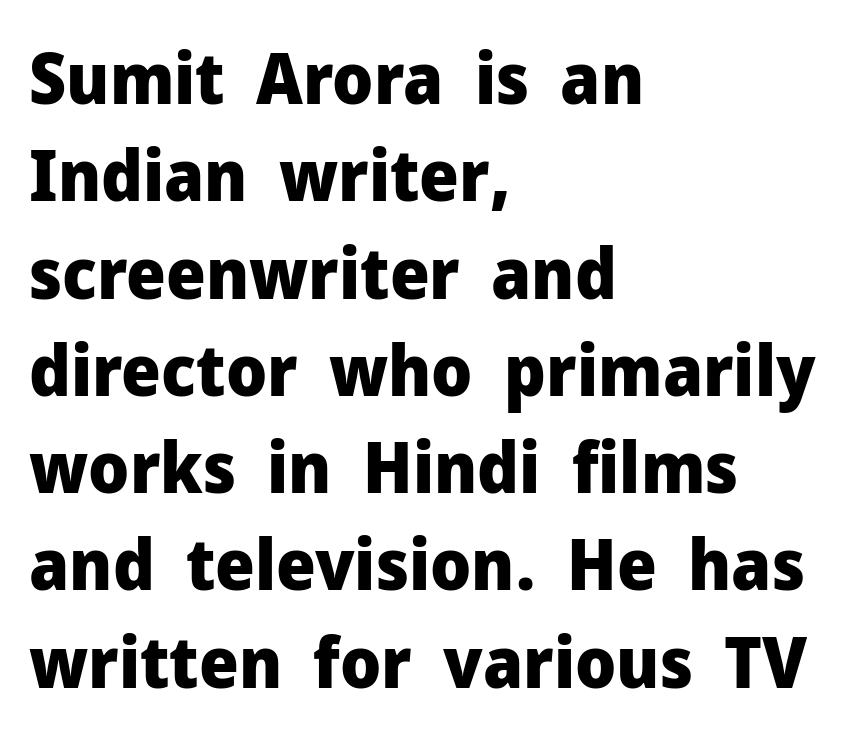
Just letters on the line, the space beneath them empty. How would I describe the line gaps? Plain and ordinary. Inter-character spacing is left at the font's built-in metrics. You'd pick this weight for a headline — it's a proper bold. Ordinary non-slanted type is in use. Stroke terminals: plain, sans-serif.
